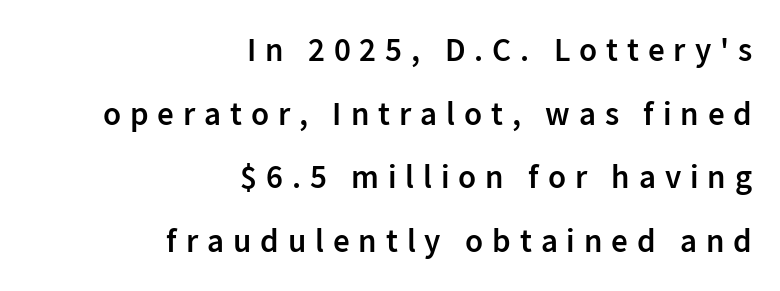
{"serif": "no", "italic": "no", "bold": "semi", "weight": "semibold", "width": "normal", "stroke_contrast": "low", "x_height": "medium", "monospaced": "no", "underline": "no", "align": "right", "line_spacing": "loose", "line_spacing_ratio": 1.93, "letter_spacing": "wide", "letter_spacing_em": 0.27, "glyph_px": 33}
